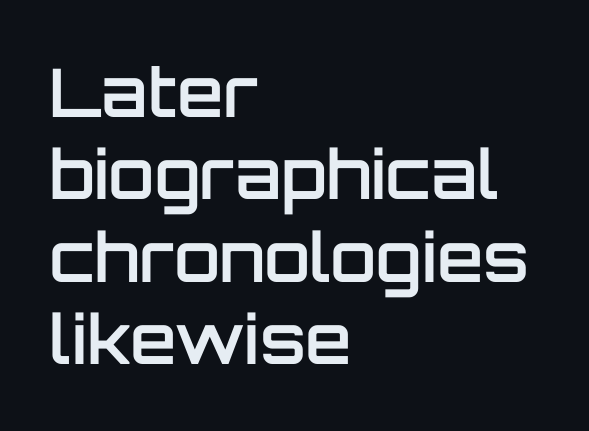
The axis of the letterforms is exactly vertical. Caption: multi-line text, flush left, ragged right. Anything drawn beneath the words? Only blank space. Note: no serifs on the glyphs. The typesetting leans somewhat heavy: a semibold.
